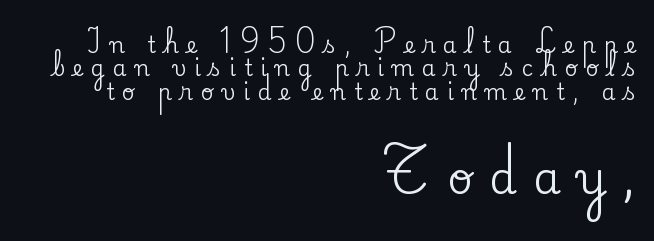
The image shows 44 px serif type, upright; set right-aligned, tight line spacing (1.06x), unusually wide letter spacing (+0.37 em), not underlined; the second (bottom) block is 2.0x larger; low stroke contrast and a small x-height.
